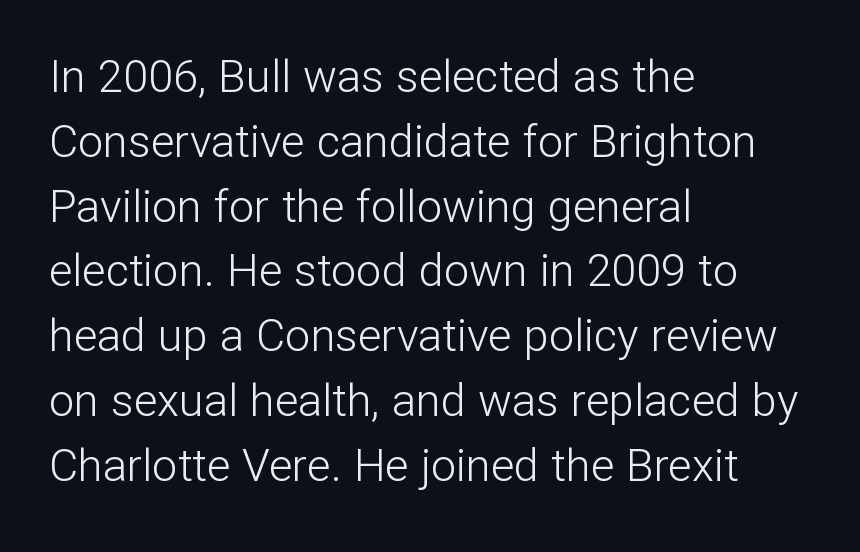
Q: Is the text bold? A: No.
Q: Is the text italic (slanted)? A: No, it is upright.
Q: Is the typeface a serif or a sans-serif typeface? A: Sans-serif.
Q: Is the text underlined? A: No.
Q: How is the paragraph aligned? A: Left-aligned.
Q: Is the spacing between letters normal or unusually wide? A: Normal.
Q: Is the spacing between lines tight, normal or loose? A: Normal.
Q: Width (condensed, normal, or wide)? A: Normal.
Q: Stroke contrast? A: Low.
Q: x-height? A: Medium.
Q: Monospaced? A: No.
